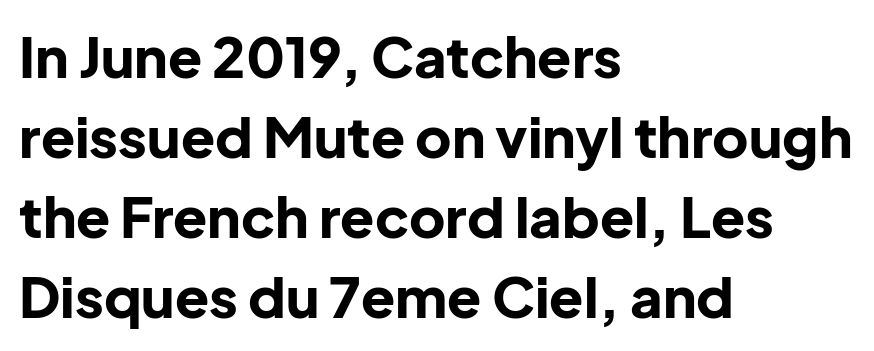
The typesetter chose a ragged-right arrangement here. Rule under the text: the space is simply empty. Serifs: no, the terminals of the letterforms are clean. Is there much room between lines? A standard amount, neither cramped nor airy.
